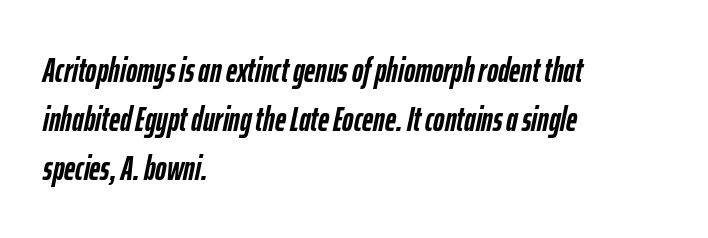
{"italic": "yes", "lean": "right", "slant_degrees": 12, "bold": "yes", "weight": "semibold", "width": "condensed", "stroke_contrast": "low", "x_height": "medium", "monospaced": "no", "underline": "no", "align": "left", "line_spacing": "normal", "line_spacing_ratio": 1.44, "letter_spacing": "normal", "letter_spacing_em": 0.0, "glyph_px": 34}
